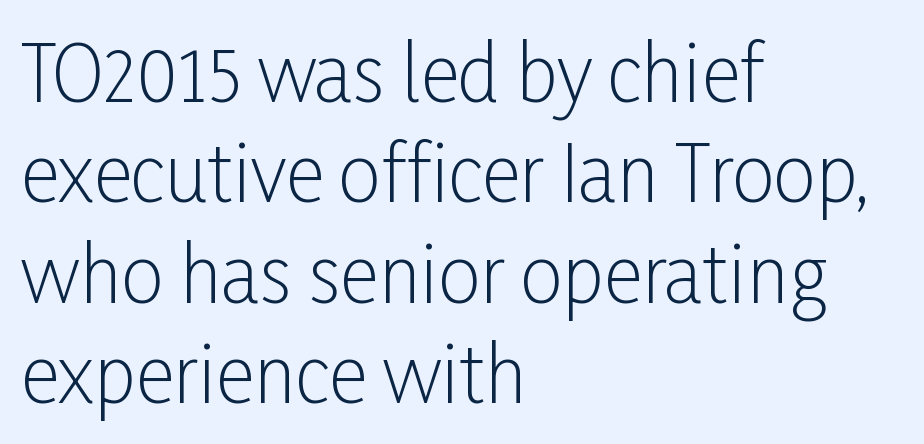
The lettering stays uniformly vertical, giving the passage a roman look. Honestly, there is no underline to notice here at all. Does extra space separate the letters? No, they use regular spacing. A typesetter would label this face a sans.
